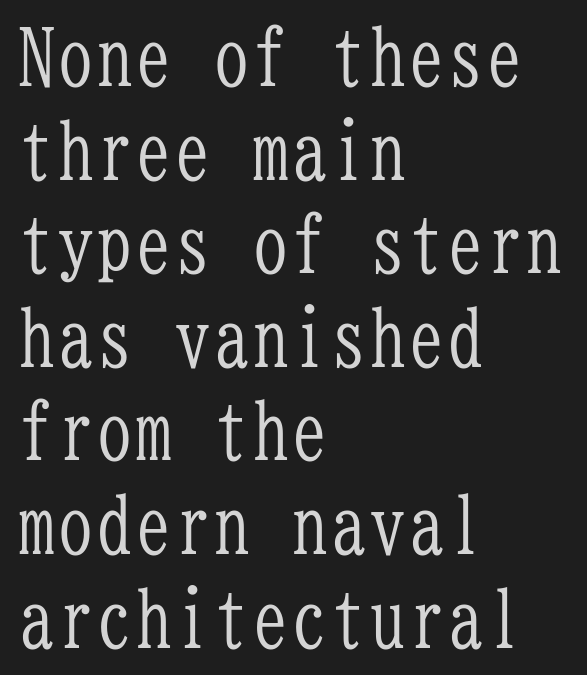
{"serif": "yes", "italic": "no", "bold": "no", "weight": "light", "width": "condensed", "stroke_contrast": "low", "x_height": "medium", "monospaced": "yes", "underline": "no", "align": "left", "line_spacing_ratio": 1.2, "letter_spacing": "normal", "letter_spacing_em": 0.0, "glyph_px": 78}
